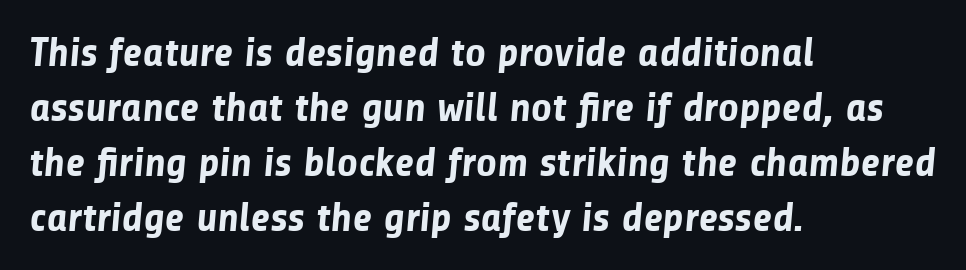
{"serif": "no", "bold": "yes", "weight": "bold", "width": "normal", "stroke_contrast": "low", "x_height": "medium", "monospaced": "no", "underline": "no", "align": "left", "line_spacing": "normal", "line_spacing_ratio": 1.34, "letter_spacing": "normal", "letter_spacing_em": 0.0, "glyph_px": 41}
